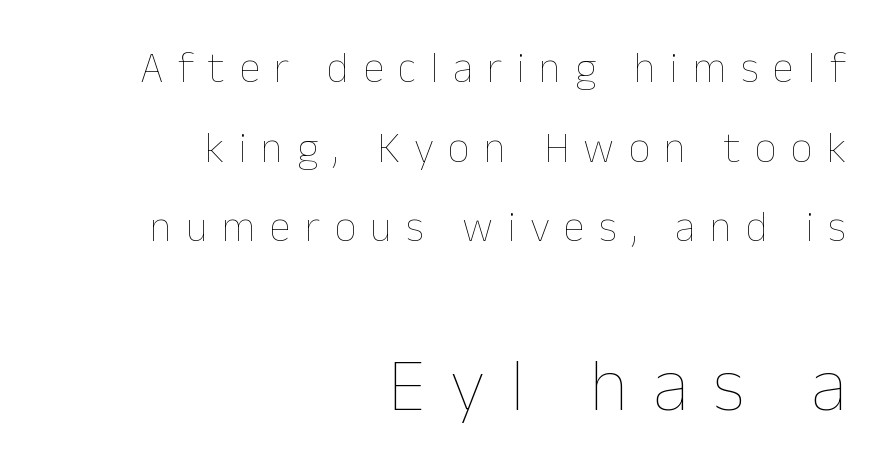
Q: Is the text bold? A: No.
Q: Is the text italic (slanted)? A: No, it is upright.
Q: Is the text underlined? A: No.
Q: How is the paragraph aligned? A: Right-aligned.
Q: Is the spacing between letters normal or unusually wide? A: Unusually wide.
Q: Which block of text is set in a larger size, the first (top) or the second (bottom)? A: The second (bottom) one.
Q: Width (condensed, normal, or wide)? A: Normal.
Q: Stroke contrast? A: Low.
Q: x-height? A: Medium.
Q: Monospaced? A: No.
